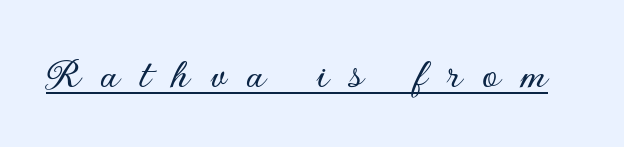
{"serif": "no", "width": "normal", "stroke_contrast": "low", "x_height": "small", "monospaced": "no", "underline": "yes", "letter_spacing": "wide", "letter_spacing_em": 0.46, "glyph_px": 45}
